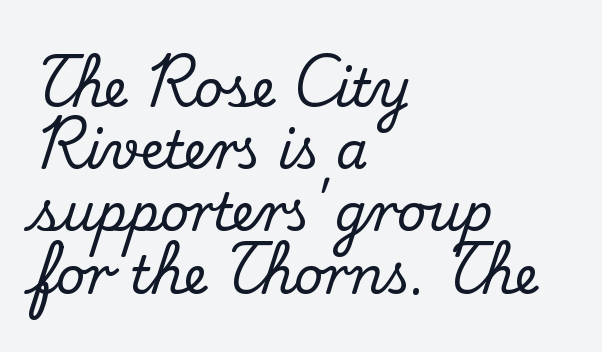
The font family rendered here belongs to the serif group. Quick note: underline off. Do the characters align in a grid? No, the font is proportional. The letterforms sit shoulder to shoulder at normal distance.
